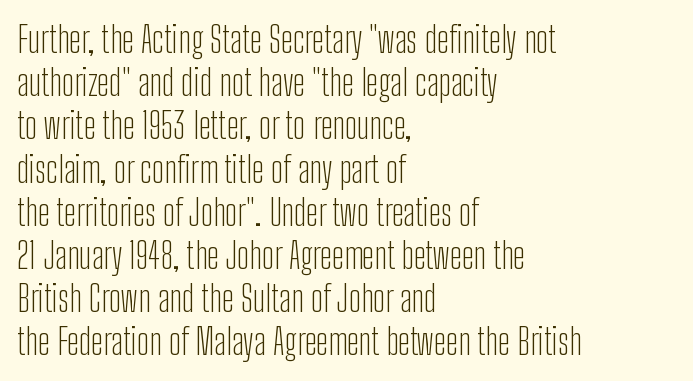
The image shows 36 px light, condensed sans-serif type, upright; set left-aligned, line spacing 1.2x, normal letter spacing, not underlined; low stroke contrast and a medium x-height.
